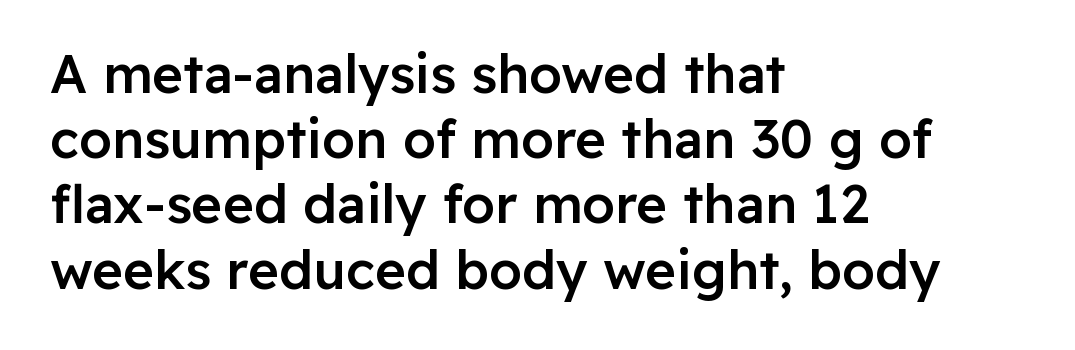
This sample uses an upright cut, with every glyph sitting square on the baseline. This is moderately heavy type, rendered in semibold. The face used here is proportionally spaced, like ordinary book or web type. Rule under the text: the space is simply empty.
